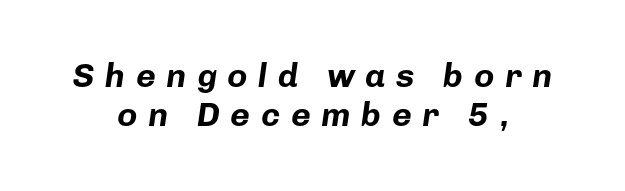
Q: Is the text bold? A: Yes.
Q: Is the text italic (slanted)? A: Yes, it leans right by about 8 degrees.
Q: Is the text underlined? A: No.
Q: How is the paragraph aligned? A: Centered.
Q: Is the spacing between letters normal or unusually wide? A: Unusually wide.
Q: Width (condensed, normal, or wide)? A: Normal.
Q: Stroke contrast? A: Low.
Q: x-height? A: Medium.
Q: Monospaced? A: No.
